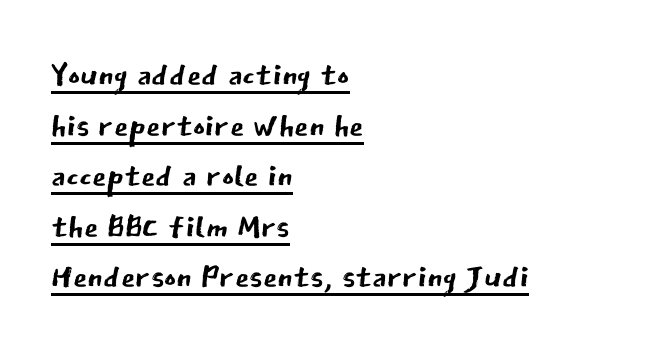
{"serif": "no", "italic": "no", "bold": "no", "weight": "regular", "width": "normal", "stroke_contrast": "low", "x_height": "medium", "monospaced": "no", "underline": "yes", "align": "left", "line_spacing": "tight", "line_spacing_ratio": 1.1, "letter_spacing": "normal", "letter_spacing_em": 0.0, "glyph_px": 46}
